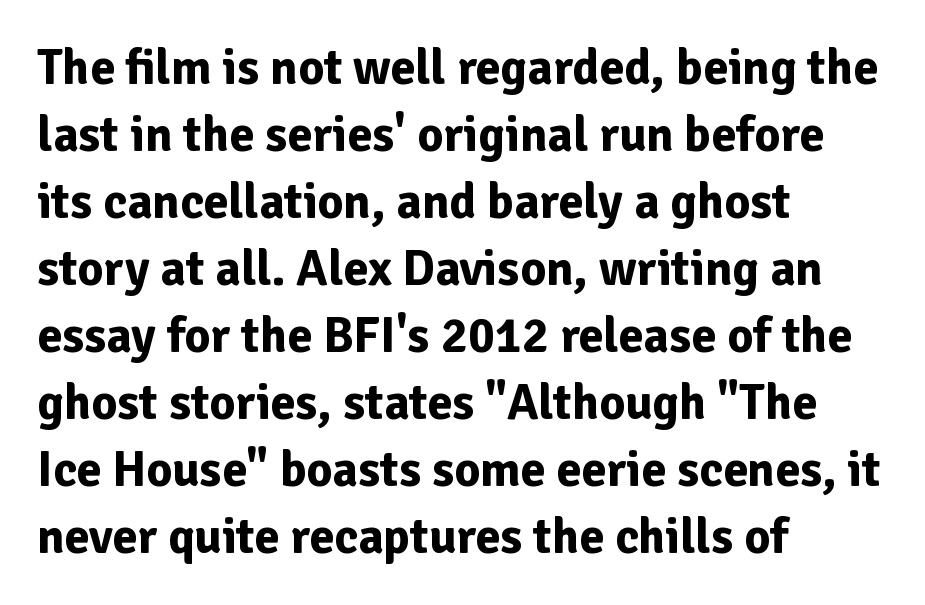
{"serif": "no", "italic": "no", "bold": "yes", "weight": "bold", "width": "normal", "stroke_contrast": "low", "x_height": "medium", "monospaced": "no", "underline": "no", "align": "left", "line_spacing": "normal", "line_spacing_ratio": 1.34, "letter_spacing": "normal", "letter_spacing_em": 0.0, "glyph_px": 50}
